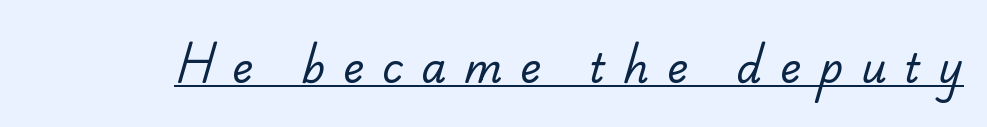
The strokes are not fattened; the text isn't bold. Check the space under the baseline: a stroke is drawn there. To sum up the face: it is a sans, with no serifs. A typesetter would call this heavily tracked-out type. Proportional: the letters do not fall into vertical columns.
